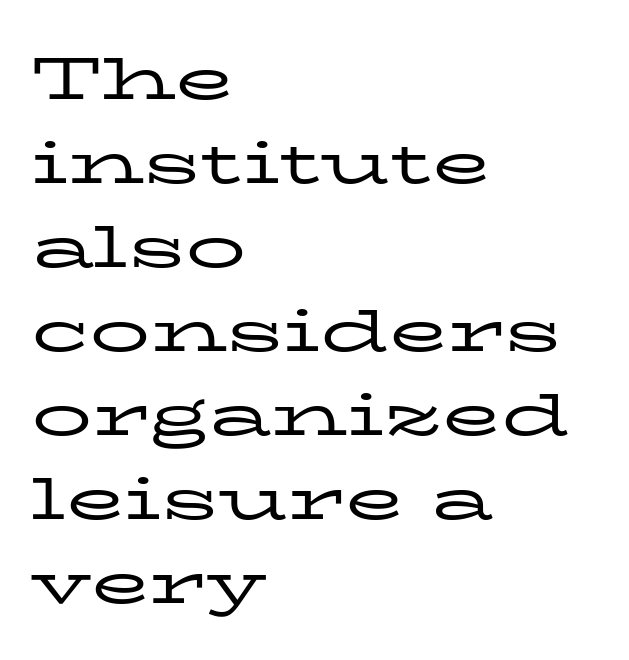
{"serif": "yes", "italic": "no", "bold": "no", "weight": "regular", "width": "wide", "stroke_contrast": "low", "x_height": "medium", "monospaced": "no", "underline": "no", "align": "left", "line_spacing": "normal", "line_spacing_ratio": 1.4, "letter_spacing": "normal", "letter_spacing_em": 0.0, "glyph_px": 60}
